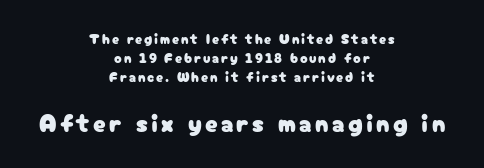
This sample uses an upright cut, with every glyph sitting square on the baseline. Plain, unruled lines of type. Notice how descenders clear the ascenders below comfortably — that's standard leading. If you squint, the bottom block still reads clearly — it's the larger of the two. Visually the block forms a symmetrical silhouette, jagged on both flanks.
